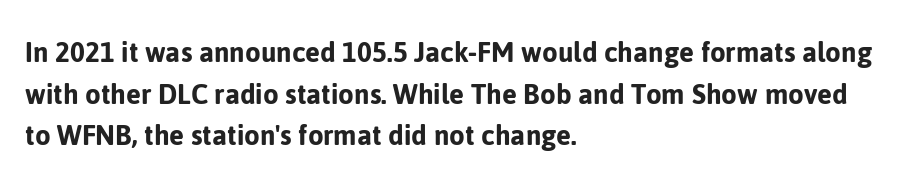
Q: Is the text italic (slanted)? A: No, it is upright.
Q: Is the typeface a serif or a sans-serif typeface? A: Sans-serif.
Q: Is the text underlined? A: No.
Q: How is the paragraph aligned? A: Left-aligned.
Q: Is the spacing between letters normal or unusually wide? A: Normal.
Q: Is the spacing between lines tight, normal or loose? A: Normal.
Q: Width (condensed, normal, or wide)? A: Normal.
Q: Stroke contrast? A: Low.
Q: x-height? A: Medium.
Q: Monospaced? A: No.
